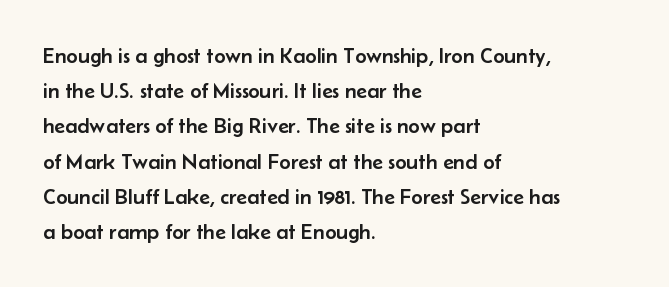
{"italic": "no", "underline": "no", "align": "left", "line_spacing": "normal", "line_spacing_ratio": 1.6, "letter_spacing": "normal", "letter_spacing_em": 0.0, "glyph_px": 22}
